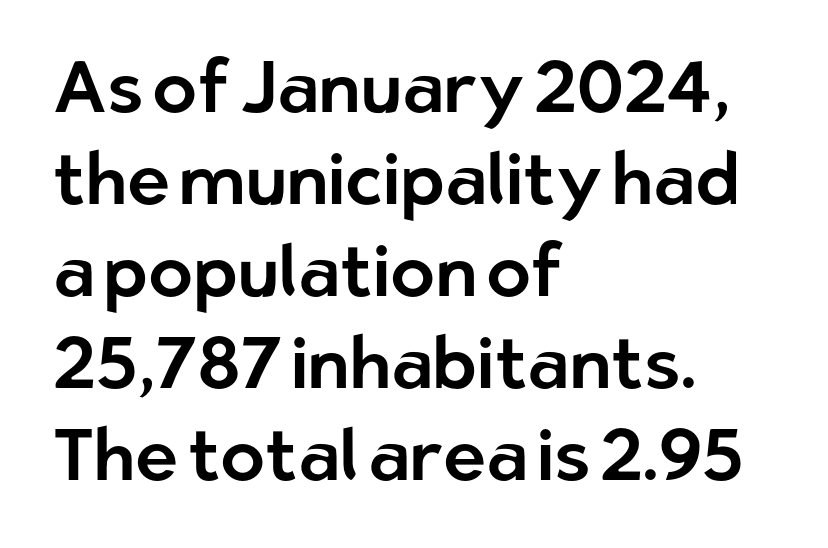
The image shows 73 px sans-serif type, upright; set left-aligned, normal line spacing (1.26x), normal letter spacing, not underlined; low stroke contrast and a medium x-height.
